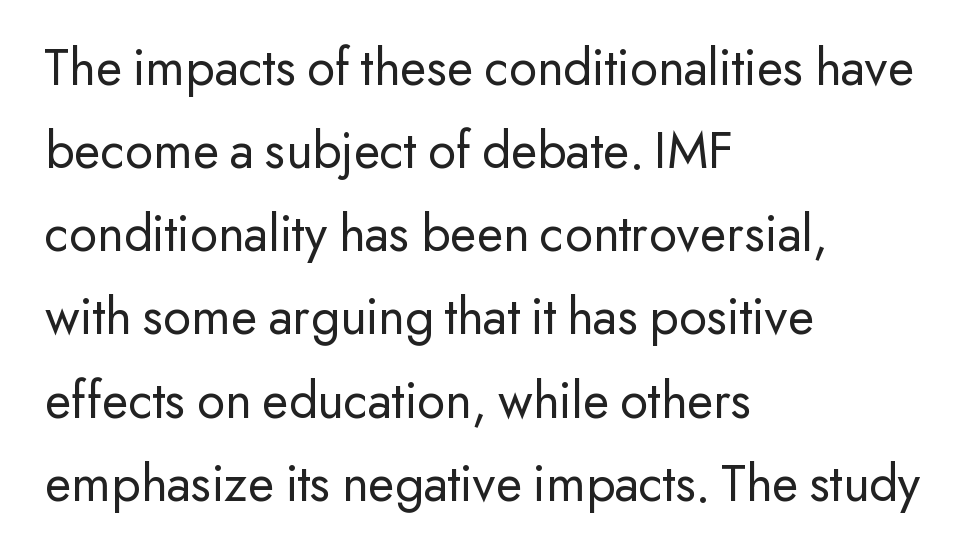
Q: Is the text bold? A: No.
Q: Is the text italic (slanted)? A: No, it is upright.
Q: Is the typeface a serif or a sans-serif typeface? A: Sans-serif.
Q: Is the text underlined? A: No.
Q: How is the paragraph aligned? A: Left-aligned.
Q: Is the spacing between letters normal or unusually wide? A: Normal.
Q: Is the spacing between lines tight, normal or loose? A: Normal.
Q: Width (condensed, normal, or wide)? A: Normal.
Q: Stroke contrast? A: Low.
Q: x-height? A: Small.
Q: Monospaced? A: No.
